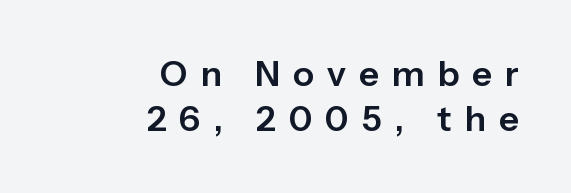
Words float on clear page, feet unadorned. The paragraph has a hard right edge and a soft left edge. Is there much room between lines? A standard amount, neither cramped nor airy. Designer's note — italics off, roman on. Loose tracking; the words dissolve into strings of separated letters.
